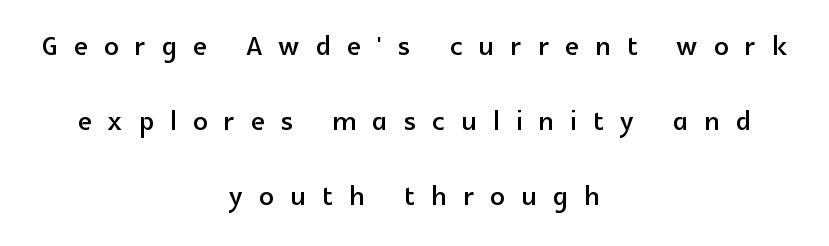
The image shows 36 px sans-serif type, upright; set centered, loose line spacing (2.09x), unusually wide letter spacing (+0.45 em), not underlined; a medium x-height.
